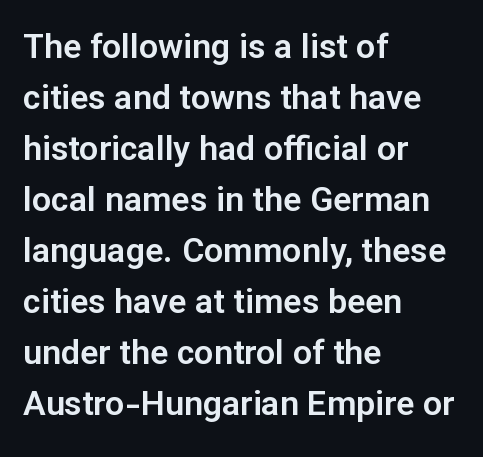
Q: Is the text italic (slanted)? A: No, it is upright.
Q: Is the typeface a serif or a sans-serif typeface? A: Sans-serif.
Q: Is the text underlined? A: No.
Q: How is the paragraph aligned? A: Left-aligned.
Q: Is the spacing between letters normal or unusually wide? A: Normal.
Q: Is the spacing between lines tight, normal or loose? A: Normal.
Q: Width (condensed, normal, or wide)? A: Normal.
Q: Stroke contrast? A: Low.
Q: x-height? A: Medium.
Q: Monospaced? A: No.
